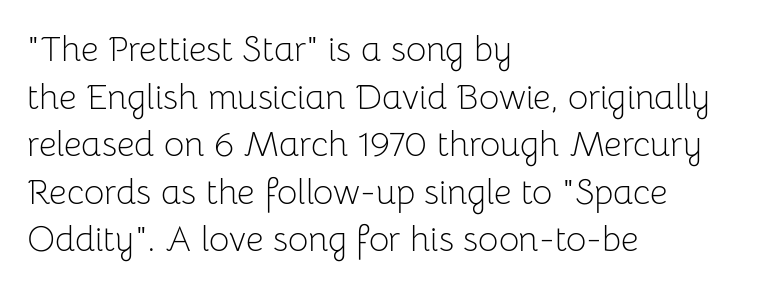
The lines in this sample share a left origin and differ only in where they stop. The area under the type is left untouched. Nope, not italic — everything's standing straight. The cut favours lightness, reaching ordinary text weight at its darkest.
